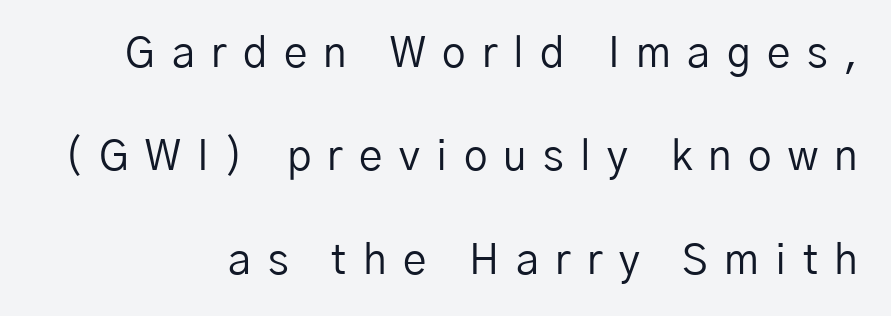
The image shows 42 px regular-weight sans-serif type, upright; set right-aligned, loose line spacing (2.46x), unusually wide letter spacing (+0.39 em), not underlined; low stroke contrast and a medium x-height.
